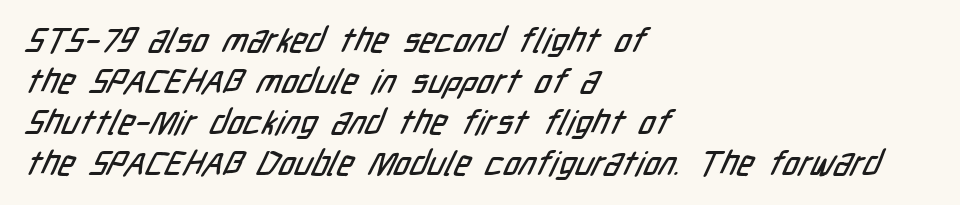
The text was rendered using a sans face with plain stroke endings. The letters advance in unequal steps, a hallmark of proportional type. Type without underlining. Which margin do the lines hug? The left one — the right edge is uneven.
